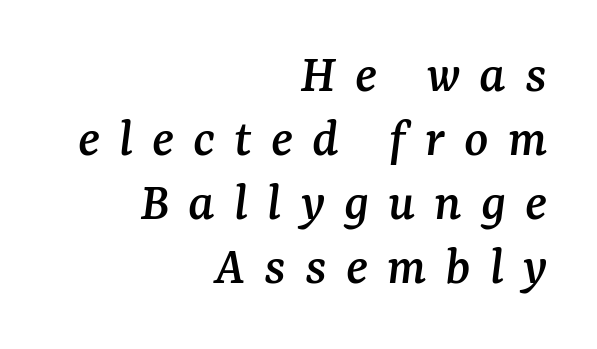
{"serif": "yes", "italic": "yes", "lean": "right", "slant_degrees": 7, "width": "normal", "stroke_contrast": "medium", "x_height": "medium", "monospaced": "no", "underline": "no", "align": "right", "line_spacing": "tight", "line_spacing_ratio": 1.14, "letter_spacing": "wide", "letter_spacing_em": 0.34, "glyph_px": 56}
